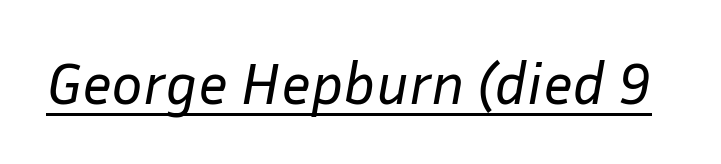
These lines are rendered in a variable-pitch font. There is no visible air inserted between adjacent glyphs. The rendering applies a slant to the glyphs. Ink coverage per letter is moderate at most.
